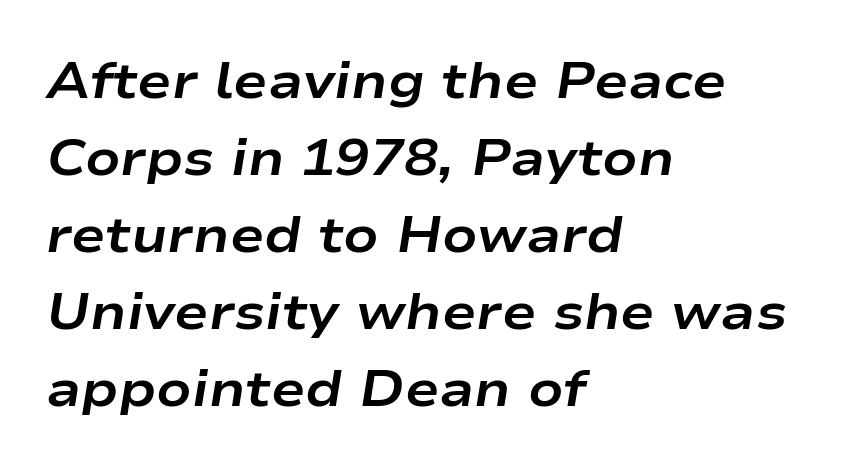
Q: Is the text bold? A: Yes.
Q: Is the text italic (slanted)? A: Yes, it leans right by about 9 degrees.
Q: Is the text underlined? A: No.
Q: How is the paragraph aligned? A: Left-aligned.
Q: Is the spacing between letters normal or unusually wide? A: Normal.
Q: Is the spacing between lines tight, normal or loose? A: Normal.
Q: Width (condensed, normal, or wide)? A: Wide.
Q: Stroke contrast? A: Low.
Q: x-height? A: Medium.
Q: Monospaced? A: No.
